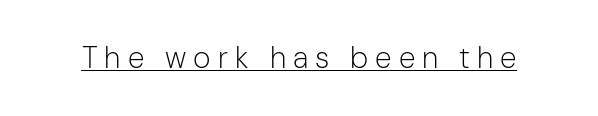
Q: Is the text bold? A: No.
Q: Is the text italic (slanted)? A: No, it is upright.
Q: Is the typeface a serif or a sans-serif typeface? A: Sans-serif.
Q: Is the text underlined? A: Yes.
Q: Is the spacing between letters normal or unusually wide? A: Unusually wide.
Q: Width (condensed, normal, or wide)? A: Normal.
Q: Stroke contrast? A: Low.
Q: x-height? A: Medium.
Q: Monospaced? A: No.
